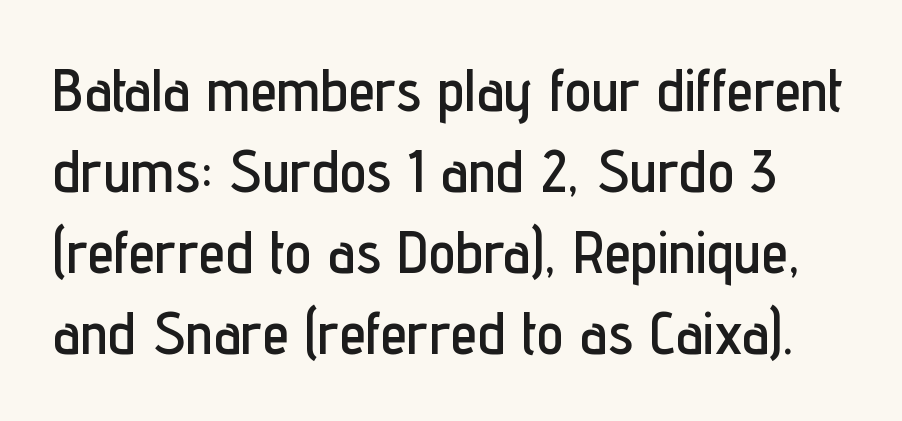
The image shows 60 px condensed sans-serif type, upright; set normal line spacing (1.35x), normal letter spacing, not underlined; low stroke contrast and a medium x-height.
